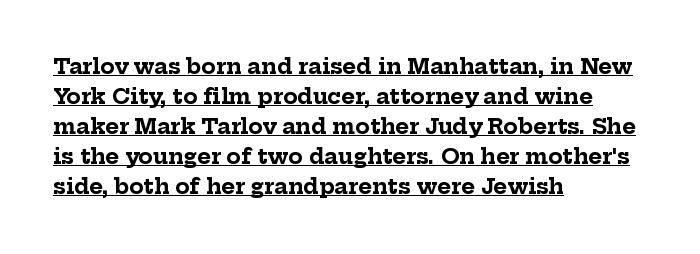
Does a line run under the words? Yes, clearly. Does the copy run flush right? No — it runs flush left. Strong, thick strokes mark this as bold type. Posture: upright roman. Observe the ordinary spacing: letters are neighbours, not strangers. Whoever set this chose a conventional vertical rhythm.
